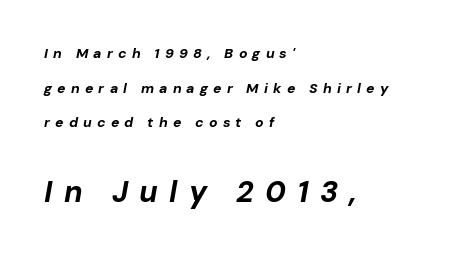
{"italic": "yes", "lean": "right", "slant_degrees": 10, "bold": "yes", "weight": "bold", "width": "normal", "stroke_contrast": "low", "x_height": "medium", "monospaced": "no", "underline": "no", "align": "left", "line_spacing": "loose", "line_spacing_ratio": 2.48, "letter_spacing": "wide", "letter_spacing_em": 0.37, "larger_block": "second", "size_ratio": 2.14, "glyph_px": 30}
